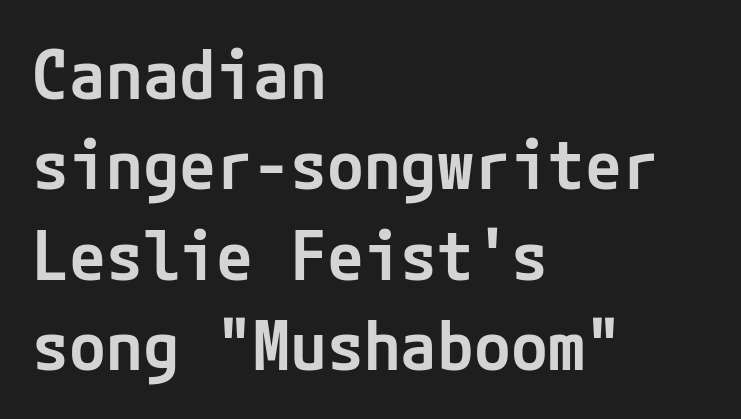
Q: Is the text bold? A: Semi-bold.
Q: Is the text italic (slanted)? A: No, it is upright.
Q: Is the typeface a serif or a sans-serif typeface? A: Sans-serif.
Q: Is the text underlined? A: No.
Q: How is the paragraph aligned? A: Left-aligned.
Q: Is the spacing between letters normal or unusually wide? A: Normal.
Q: Is the spacing between lines tight, normal or loose? A: Normal.
Q: Width (condensed, normal, or wide)? A: Normal.
Q: Stroke contrast? A: Low.
Q: x-height? A: Medium.
